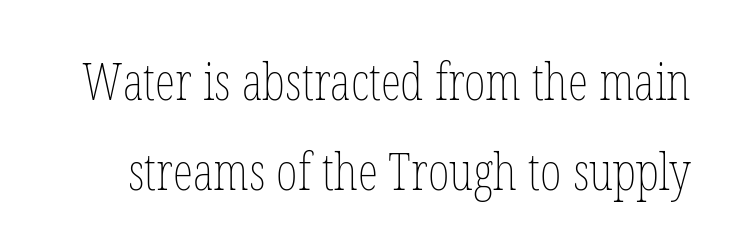
The image shows 52 px thin, condensed type, upright; set line spacing 1.73x, normal letter spacing, not underlined; low stroke contrast and a medium x-height.
